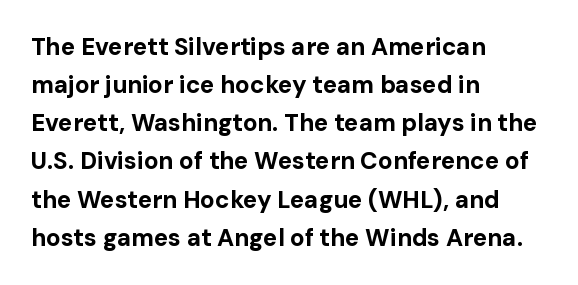
Q: Is the text bold? A: Yes.
Q: Is the text italic (slanted)? A: No, it is upright.
Q: Is the text underlined? A: No.
Q: How is the paragraph aligned? A: Left-aligned.
Q: Is the spacing between letters normal or unusually wide? A: Normal.
Q: Is the spacing between lines tight, normal or loose? A: Normal.
